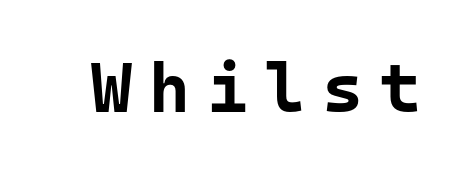
Notice how the stems are strictly vertical — no italics here. This sample has the even, mechanical cadence of fixed-width lettering. The gaps between neighbouring characters are conspicuously large. Quick note: underline off.
